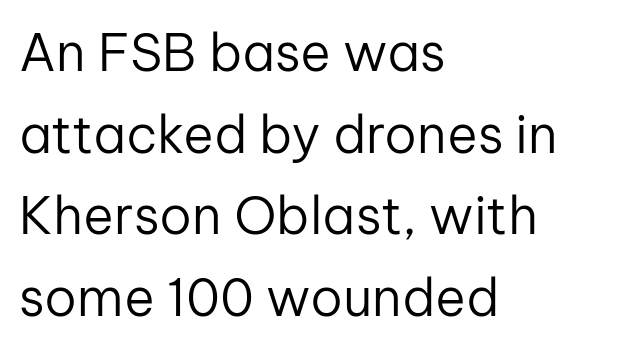
Letters have the restrained weight of plain body copy at most. Honestly, the letter spacing is just normal — you wouldn't notice it. Type without underlining. One glance says typical: line gaps are just what's usual.
